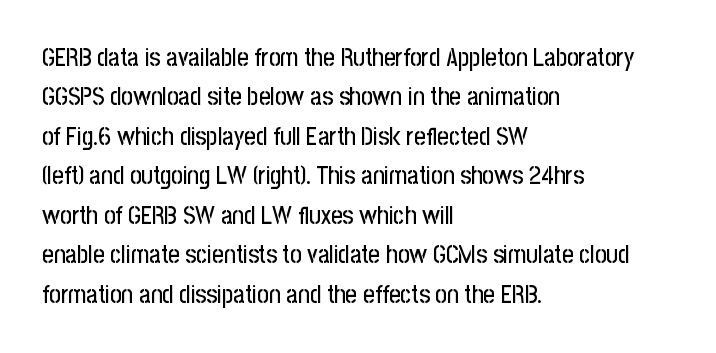
The setting favours the left margin, as ordinary paragraphs usually do. Is there any slant? The stems are plumb. A bare baseline throughout the passage. The letterforms sit shoulder to shoulder at normal distance. These lines sit exactly where default settings would place them.
